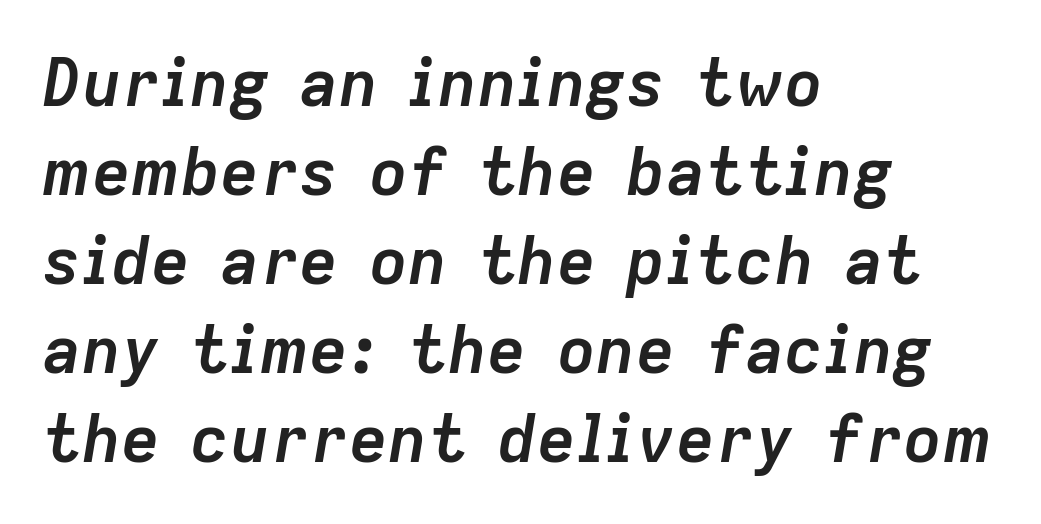
The image shows 66 px semibold type, italic (leaning right); set left-aligned, normal line spacing (1.35x), normal letter spacing, not underlined; low stroke contrast and a medium x-height.
